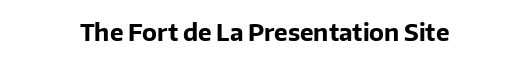
Default kerning and tracking; the words read as compact shapes. Short and long lines alike share a common midpoint. Summary of weight: heavy, a full bold. Notice how the stems are strictly vertical — no italics here. The string is rendered with underlining switched off.
